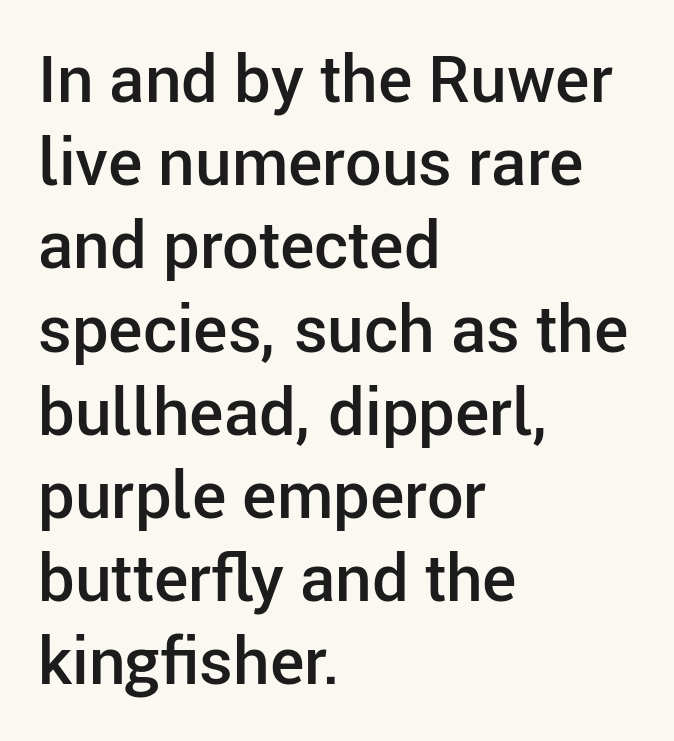
{"serif": "no", "italic": "no", "bold": "semi", "weight": "semibold", "width": "normal", "stroke_contrast": "low", "x_height": "medium", "monospaced": "no", "underline": "no", "align": "left", "line_spacing": "normal", "line_spacing_ratio": 1.28, "letter_spacing": "normal", "letter_spacing_em": 0.0, "glyph_px": 65}
